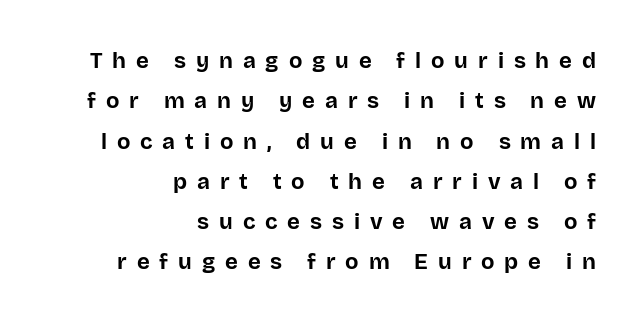
{"italic": "no", "bold": "yes", "underline": "no", "align": "right", "line_spacing_ratio": 1.83, "letter_spacing": "wide", "letter_spacing_em": 0.45, "glyph_px": 22}
